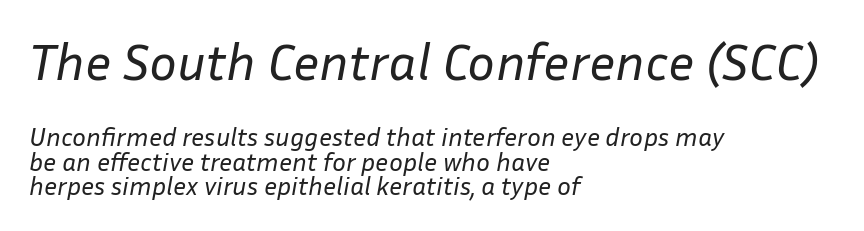
The image shows 52 px regular-weight type, italic (leaning right); set left-aligned, tight line spacing (0.95x), normal letter spacing, not underlined; the first (top) block is 2.0x larger; low stroke contrast and a medium x-height.
